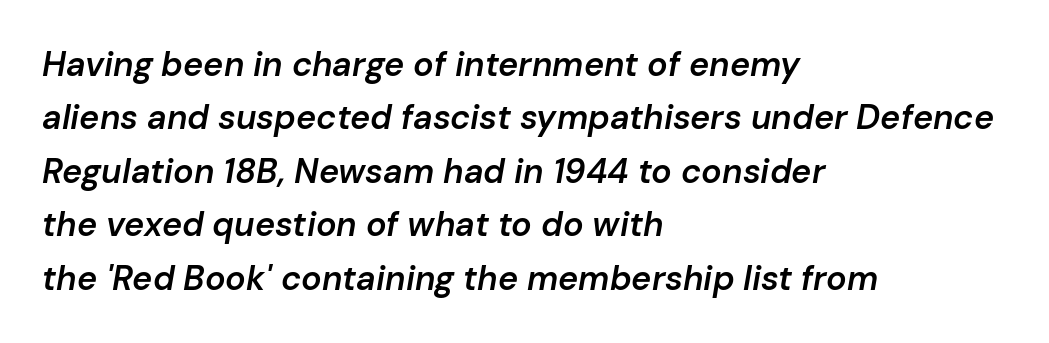
The passage shown is typed in a proportional face where columns would drift. The specimen reads as italic at a glance. Tracking here is standard; glyphs follow each other at the usual distance. Rows of type keep a routine distance in the vertical direction. Type without underlining. These lines are set flush left with a ragged right edge.
